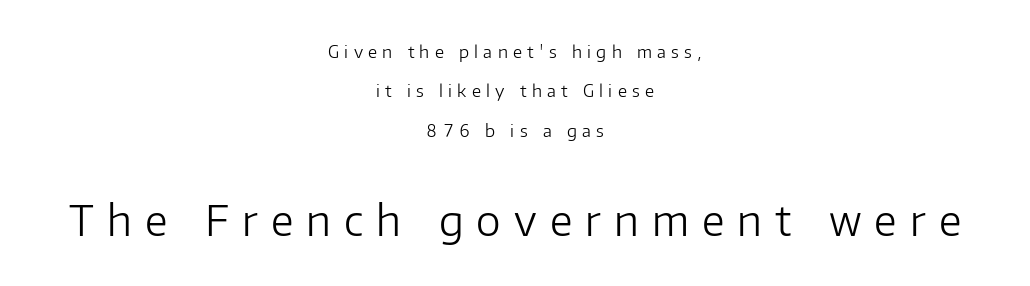
The image shows 42 px light sans-serif type, upright; set centered, loose line spacing (2.32x), unusually wide letter spacing (+0.31 em), not underlined; the second (bottom) block is 2.47x larger; low stroke contrast and a medium x-height.
